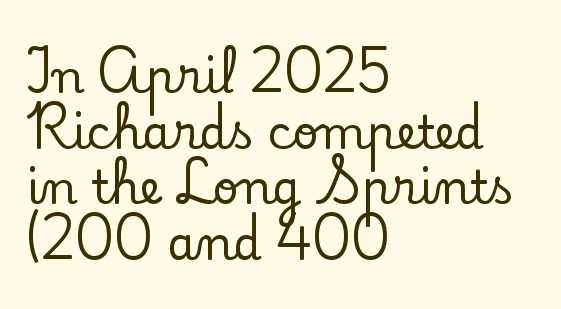
Q: Is the text italic (slanted)? A: No, it is upright.
Q: Is the typeface a serif or a sans-serif typeface? A: Serif.
Q: Is the text underlined? A: No.
Q: How is the paragraph aligned? A: Left-aligned.
Q: Is the spacing between letters normal or unusually wide? A: Normal.
Q: Width (condensed, normal, or wide)? A: Normal.
Q: Stroke contrast? A: Low.
Q: x-height? A: Small.
Q: Monospaced? A: No.
